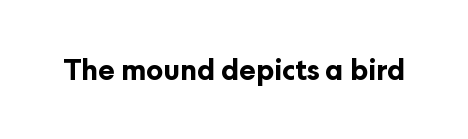
The passage shown is emphatically bold. Observe the ordinary spacing: letters are neighbours, not strangers. Spacing verdict: proportional, widths tailored to each character. The designer went with a sans here, leaving each stem footless. Rule under the text: the space is simply empty.
